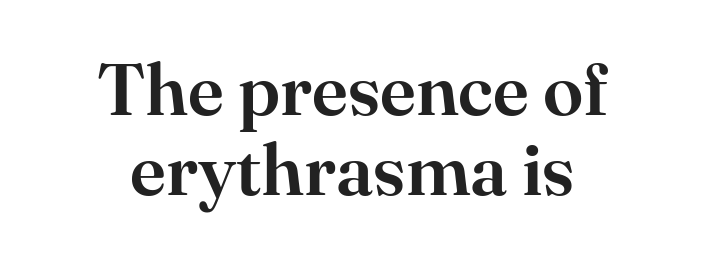
Is this a fixed-width face? No — the glyphs have proportional, varying widths. Old-style or modern, the face here clearly has serifs. The line-height multiplier appears low, near solid setting. Posture: upright roman. Every row of glyphs is offset so its center matches the block's center.
